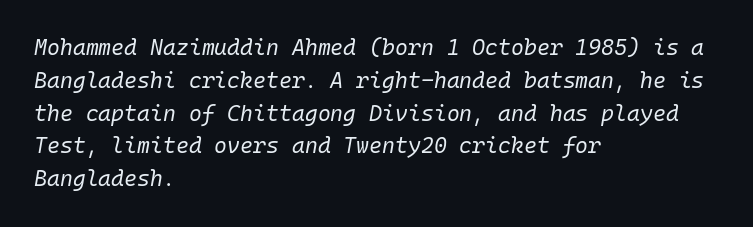
Is the stroke heavy? The answer is a plain regular-or-lighter. Words float on clear page, feet unadorned. Leading: standard. A typesetter would mark this as italic. The horizontal fit of the characters is conventional and even.
